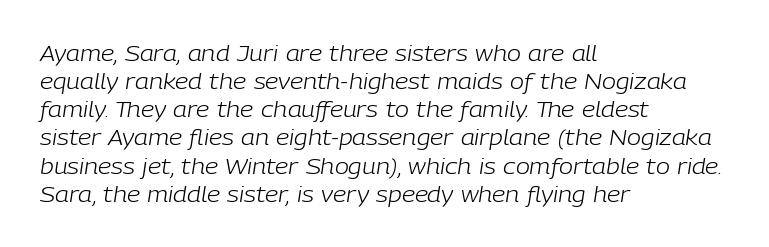
Q: Is the text bold? A: No.
Q: Is the text italic (slanted)? A: Yes, it leans right by about 9 degrees.
Q: Is the text underlined? A: No.
Q: How is the paragraph aligned? A: Left-aligned.
Q: Is the spacing between letters normal or unusually wide? A: Normal.
Q: Is the spacing between lines tight, normal or loose? A: Normal.
